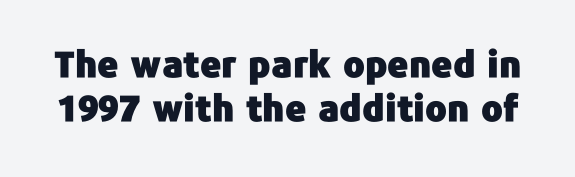
Do the characters align in a grid? No, the font is proportional. Honestly, the letter spacing is just normal — you wouldn't notice it. Descenders hang freely into open space. To sum up the face: it is a sans, with no serifs. A roman cut, with each character standing at attention.
